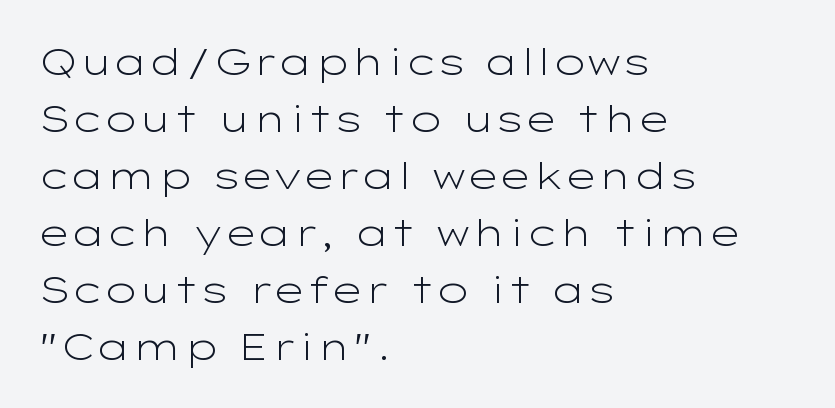
What stands out about the letter spacing? Nothing — it is the standard amount. The font's upright variant was chosen for this text. The passage shown is typed in a proportional face where columns would drift. A bare baseline throughout the passage. Layout note: lines flush left.
